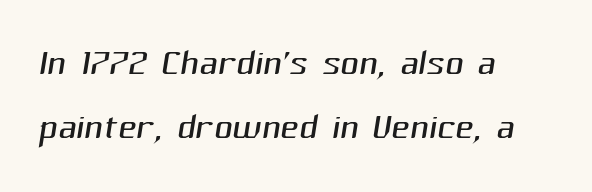
The image shows 51 px light sans-serif type; set left-aligned, normal line spacing (1.25x), normal letter spacing, not underlined; medium stroke contrast and a medium x-height.
